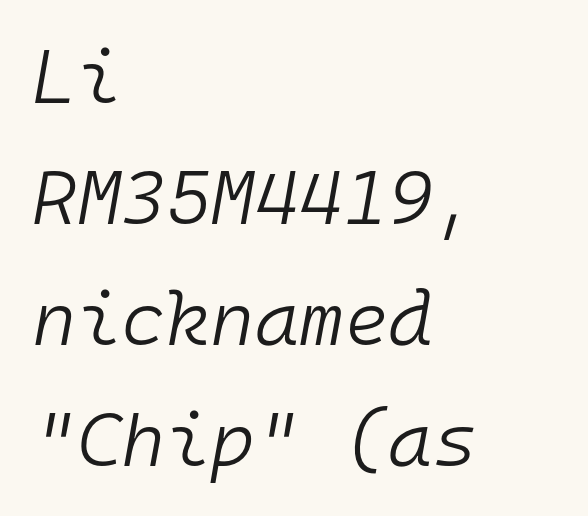
Leading matches the norm, producing a regular column. In terms of posture, this sample is oblique. Stroke thickness stays within the range of a standard reading face or lighter. A classic flush-left, rag-right setting is used for this passage. There is no visible air inserted between adjacent glyphs. This rendering features lettering with no underline.
